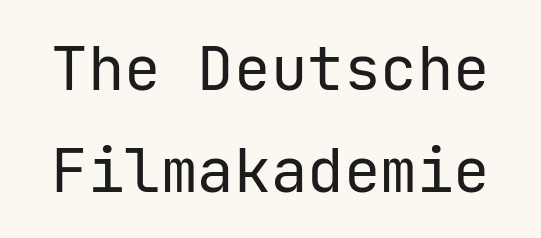
Q: Is the text bold? A: No.
Q: Is the text italic (slanted)? A: No, it is upright.
Q: Is the typeface a serif or a sans-serif typeface? A: Sans-serif.
Q: Is the text underlined? A: No.
Q: Is the spacing between letters normal or unusually wide? A: Normal.
Q: Is the spacing between lines tight, normal or loose? A: Normal.
Q: Width (condensed, normal, or wide)? A: Normal.
Q: Stroke contrast? A: Low.
Q: x-height? A: Medium.
